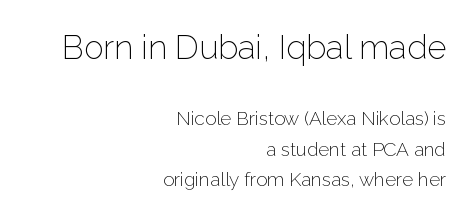
The image shows 33 px light sans-serif type, upright; set right-aligned, normal line spacing (1.62x), normal letter spacing, not underlined; the first (top) block is 1.74x larger; low stroke contrast and a medium x-height.
